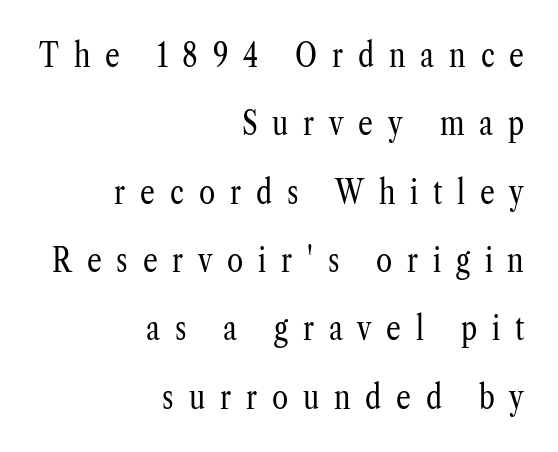
Q: Is the text bold? A: No.
Q: Is the text italic (slanted)? A: No, it is upright.
Q: Is the typeface a serif or a sans-serif typeface? A: Serif.
Q: Is the text underlined? A: No.
Q: How is the paragraph aligned? A: Right-aligned.
Q: Is the spacing between letters normal or unusually wide? A: Unusually wide.
Q: Is the spacing between lines tight, normal or loose? A: Loose.
Q: Width (condensed, normal, or wide)? A: Condensed.
Q: Stroke contrast? A: Low.
Q: x-height? A: Medium.
Q: Monospaced? A: No.
